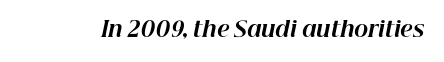
{"italic": "yes", "lean": "right", "slant_degrees": 12, "bold": "yes", "underline": "no", "letter_spacing": "normal", "letter_spacing_em": 0.0, "glyph_px": 21}
